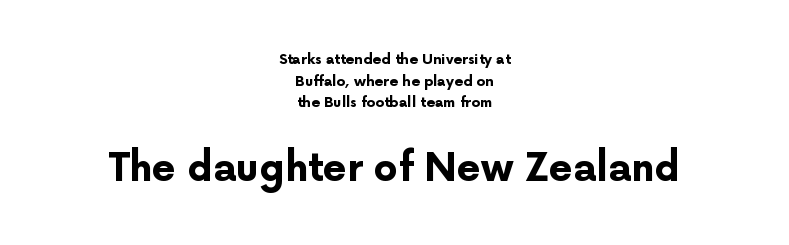
{"serif": "no", "italic": "no", "bold": "yes", "weight": "bold", "width": "normal", "stroke_contrast": "low", "x_height": "medium", "monospaced": "no", "underline": "no", "align": "center", "line_spacing": "normal", "line_spacing_ratio": 1.55, "letter_spacing": "normal", "letter_spacing_em": 0.0, "larger_block": "second", "size_ratio": 2.71, "glyph_px": 38}
